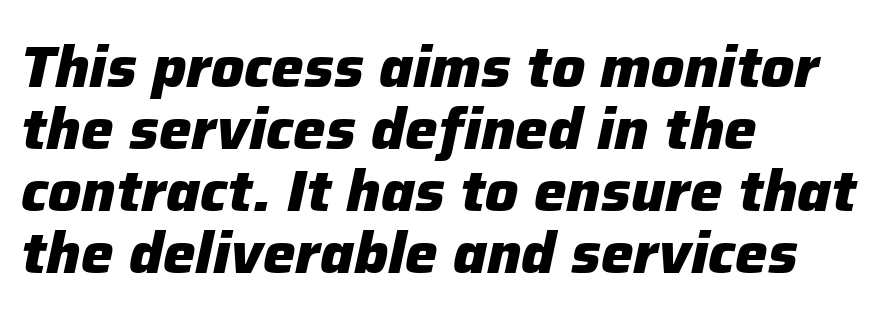
Q: Is the text bold? A: Yes.
Q: Is the text italic (slanted)? A: Yes, it leans right by about 12 degrees.
Q: Is the text underlined? A: No.
Q: How is the paragraph aligned? A: Left-aligned.
Q: Is the spacing between letters normal or unusually wide? A: Normal.
Q: Is the spacing between lines tight, normal or loose? A: Tight.
Q: Width (condensed, normal, or wide)? A: Normal.
Q: Stroke contrast? A: Low.
Q: x-height? A: Medium.
Q: Monospaced? A: No.
